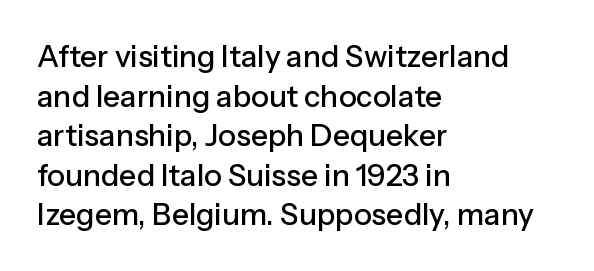
{"serif": "no", "italic": "no", "width": "normal", "stroke_contrast": "low", "x_height": "medium", "monospaced": "no", "underline": "no", "align": "left", "line_spacing": "normal", "line_spacing_ratio": 1.32, "letter_spacing": "normal", "letter_spacing_em": 0.0, "glyph_px": 30}
